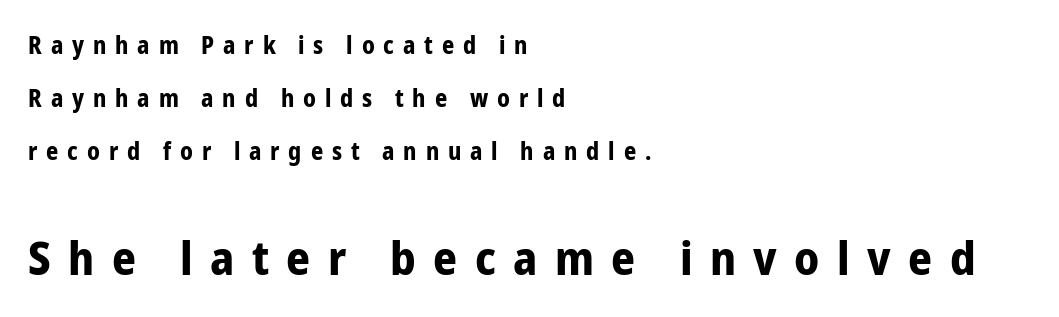
Q: Is the text bold? A: Yes.
Q: Is the text italic (slanted)? A: No, it is upright.
Q: Is the typeface a serif or a sans-serif typeface? A: Sans-serif.
Q: Is the text underlined? A: No.
Q: How is the paragraph aligned? A: Left-aligned.
Q: Is the spacing between letters normal or unusually wide? A: Unusually wide.
Q: Is the spacing between lines tight, normal or loose? A: Loose.
Q: Which block of text is set in a larger size, the first (top) or the second (bottom)? A: The second (bottom) one.
Q: Width (condensed, normal, or wide)? A: Condensed.
Q: Stroke contrast? A: Low.
Q: x-height? A: Medium.
Q: Monospaced? A: No.
